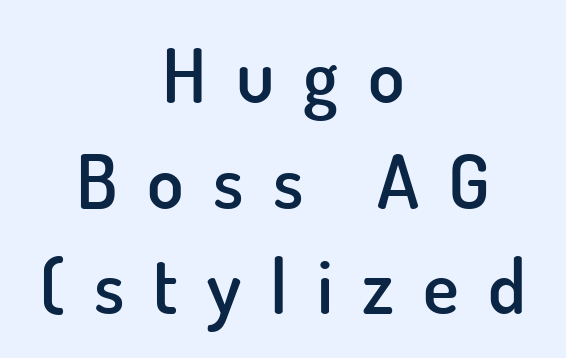
{"serif": "no", "italic": "no", "bold": "semi", "weight": "semibold", "width": "normal", "stroke_contrast": "low", "x_height": "small", "monospaced": "no", "underline": "no", "align": "center", "line_spacing": "normal", "line_spacing_ratio": 1.41, "letter_spacing": "wide", "letter_spacing_em": 0.39, "glyph_px": 75}
